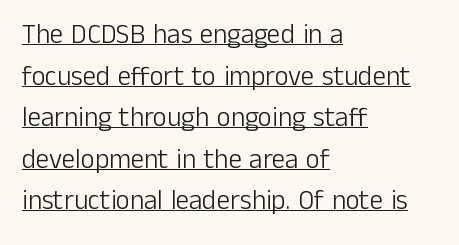
Notice how the stems are strictly vertical — no italics here. Normally led — the rows are evenly, conventionally spaced. The typesetting does not lean heavy: it is not bold. These lines keep a tight, regular rhythm from letter to letter. These characters rest on top of a visible drawn line. The text block is weighted toward the left margin, trailing off unevenly rightward.
